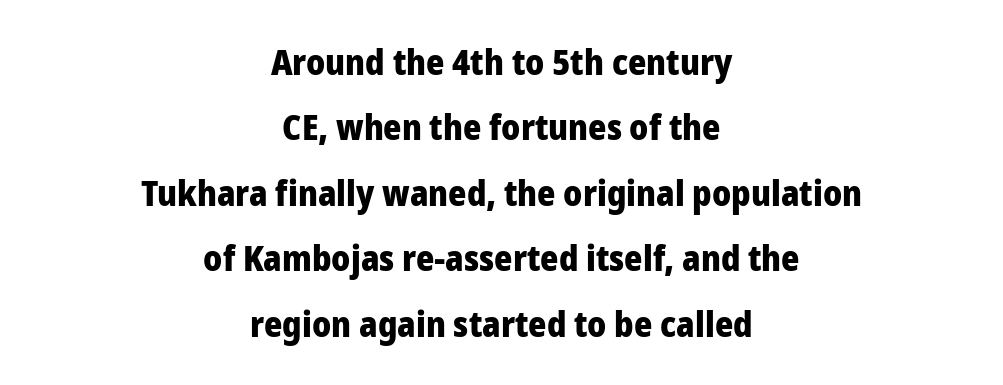
Q: Is the text bold? A: Yes.
Q: Is the text italic (slanted)? A: No, it is upright.
Q: Is the typeface a serif or a sans-serif typeface? A: Sans-serif.
Q: Is the text underlined? A: No.
Q: How is the paragraph aligned? A: Centered.
Q: Is the spacing between letters normal or unusually wide? A: Normal.
Q: Width (condensed, normal, or wide)? A: Normal.
Q: Stroke contrast? A: Low.
Q: x-height? A: Medium.
Q: Monospaced? A: No.
